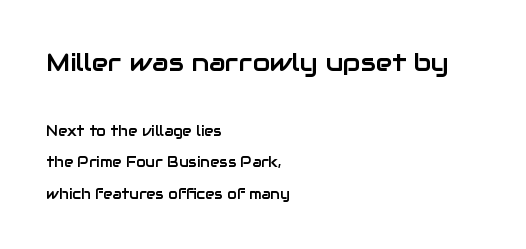
The image shows 25 px text type, upright; set left-aligned, loose line spacing (2.24x), normal letter spacing, not underlined; the first (top) block is 1.79x larger.
